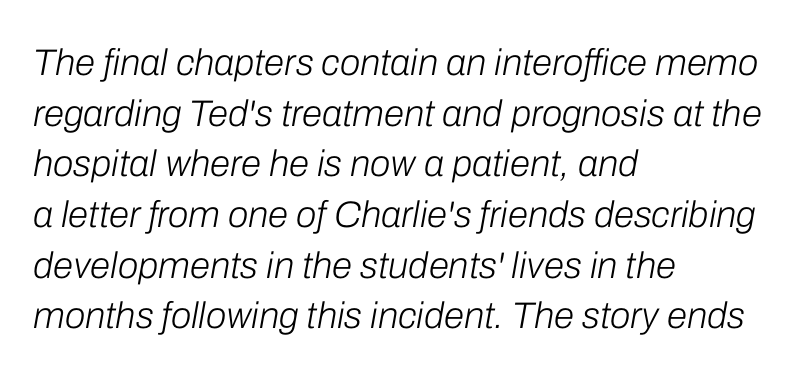
Q: Is the text bold? A: No.
Q: Is the text italic (slanted)? A: Yes, it leans right by about 10 degrees.
Q: Is the text underlined? A: No.
Q: How is the paragraph aligned? A: Left-aligned.
Q: Is the spacing between letters normal or unusually wide? A: Normal.
Q: Is the spacing between lines tight, normal or loose? A: Normal.
Q: Width (condensed, normal, or wide)? A: Normal.
Q: Stroke contrast? A: Low.
Q: x-height? A: Medium.
Q: Monospaced? A: No.
